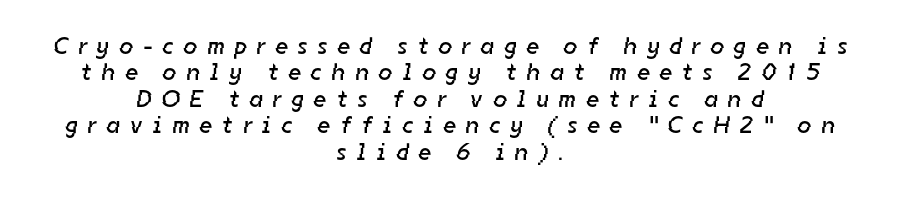
Honestly, the rows look squashed on top of each other. Letters rest on an invisible, unmarked baseline. Tracking value appears strongly positive — letters spread wide. Stems and bowls with no extra thickness — not bold.
